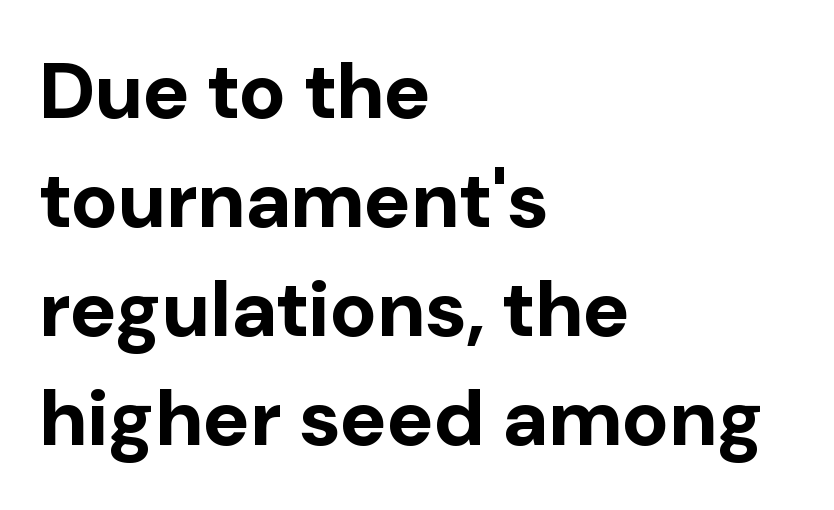
Q: Is the text bold? A: Yes.
Q: Is the text italic (slanted)? A: No, it is upright.
Q: Is the typeface a serif or a sans-serif typeface? A: Sans-serif.
Q: Is the text underlined? A: No.
Q: How is the paragraph aligned? A: Left-aligned.
Q: Is the spacing between letters normal or unusually wide? A: Normal.
Q: Is the spacing between lines tight, normal or loose? A: Normal.
Q: Width (condensed, normal, or wide)? A: Normal.
Q: Stroke contrast? A: Low.
Q: x-height? A: Medium.
Q: Monospaced? A: No.
